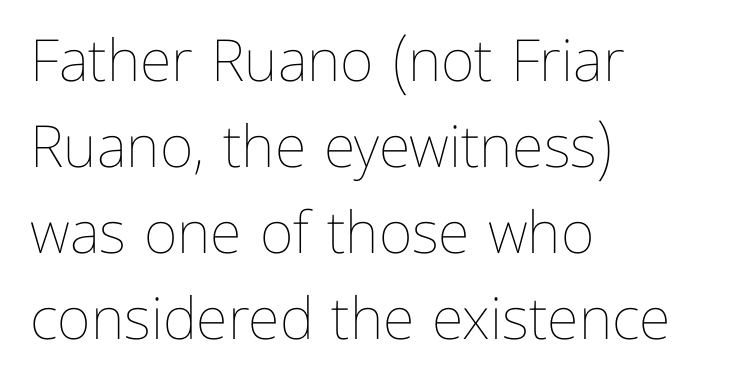
The image shows 58 px thin type, upright; set left-aligned, normal line spacing (1.48x), normal letter spacing, not underlined; low stroke contrast and a medium x-height.
